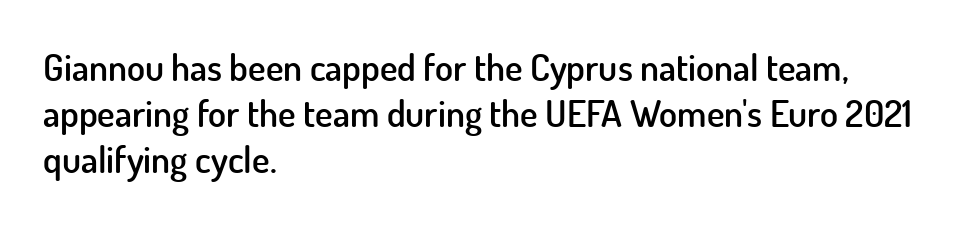
The image shows 37 px semibold sans-serif type, upright; set left-aligned, normal line spacing (1.25x), normal letter spacing, not underlined; low stroke contrast and a small x-height.
